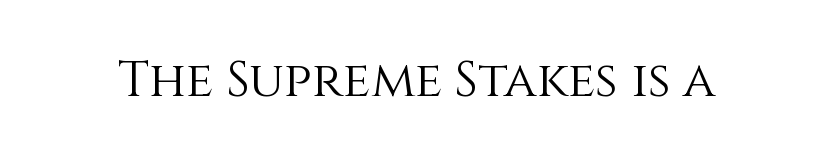
{"italic": "no", "bold": "no", "weight": "light", "width": "normal", "stroke_contrast": "medium", "x_height": "large", "monospaced": "no", "underline": "no", "letter_spacing": "normal", "letter_spacing_em": 0.0, "glyph_px": 50}
